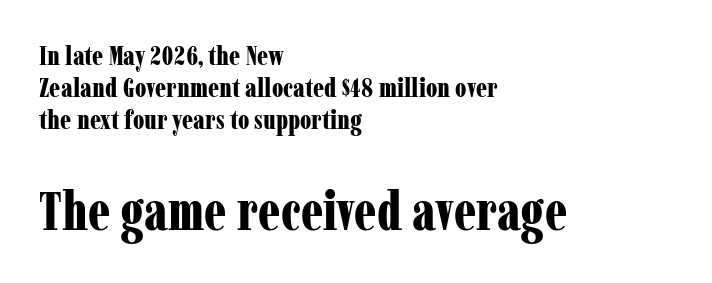
The lines in this sample share a left origin and differ only in where they stop. Old-style or modern, the face here clearly has serifs. You could call the tracking neutral — neither tight nor loose. Two sizes are in play, and the larger belongs to the second block. Has an underline been added? It has not. I'd describe the lettering as bold — thick and assertive.
